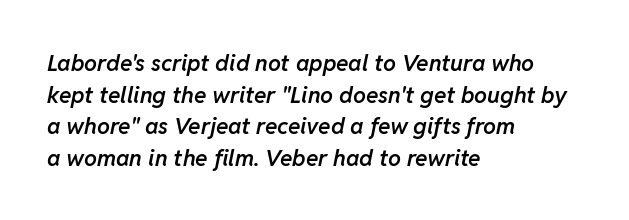
Q: Is the text bold? A: Semi-bold.
Q: Is the text italic (slanted)? A: Yes, it leans right by about 11 degrees.
Q: Is the text underlined? A: No.
Q: How is the paragraph aligned? A: Left-aligned.
Q: Is the spacing between letters normal or unusually wide? A: Normal.
Q: Is the spacing between lines tight, normal or loose? A: Normal.
